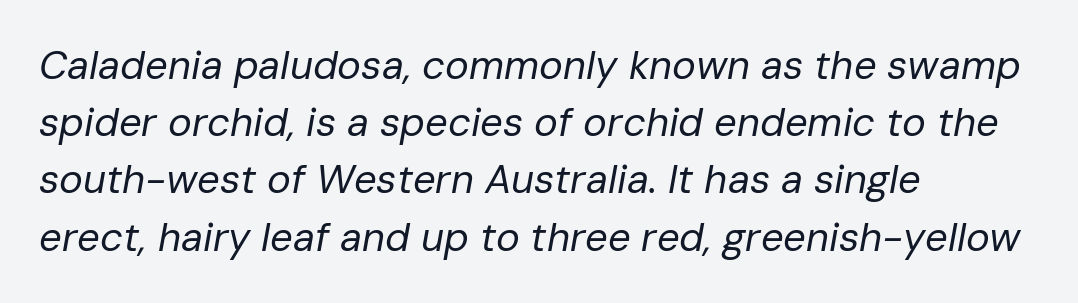
The image shows 40 px regular-weight type, italic (leaning right); set left-aligned, normal line spacing (1.43x), normal letter spacing, not underlined; low stroke contrast and a medium x-height.
